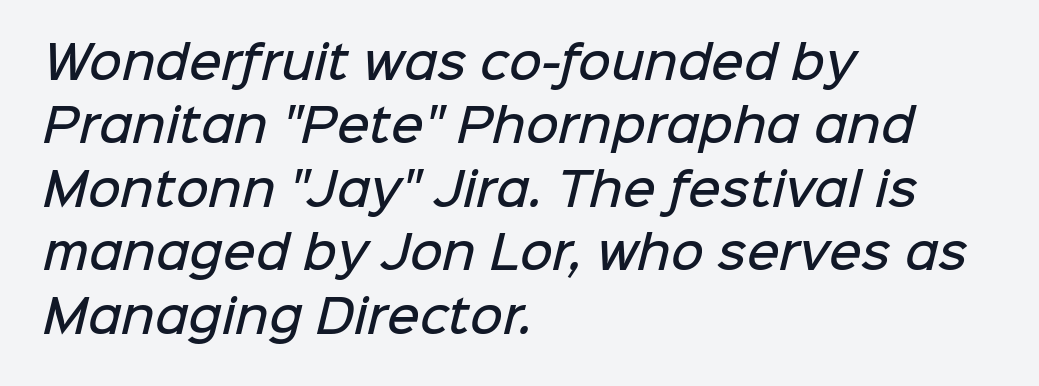
Q: Is the text bold? A: Semi-bold.
Q: Is the typeface a serif or a sans-serif typeface? A: Sans-serif.
Q: Is the text underlined? A: No.
Q: How is the paragraph aligned? A: Left-aligned.
Q: Is the spacing between letters normal or unusually wide? A: Normal.
Q: Is the spacing between lines tight, normal or loose? A: Normal.
Q: Width (condensed, normal, or wide)? A: Normal.
Q: Stroke contrast? A: Low.
Q: x-height? A: Medium.
Q: Monospaced? A: No.
